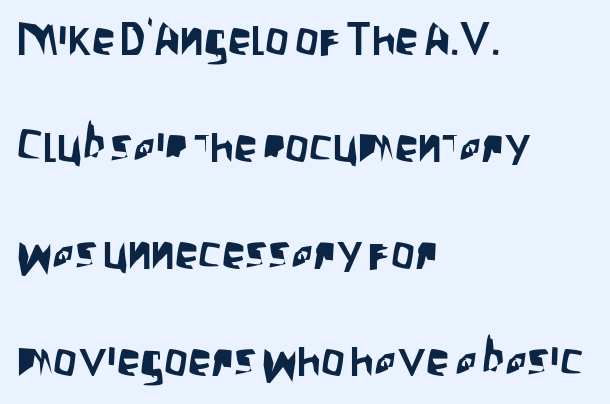
The image shows 47 px condensed sans-serif type, upright; set left-aligned, loose line spacing (2.28x), normal letter spacing, not underlined; low stroke contrast and a large x-height.
